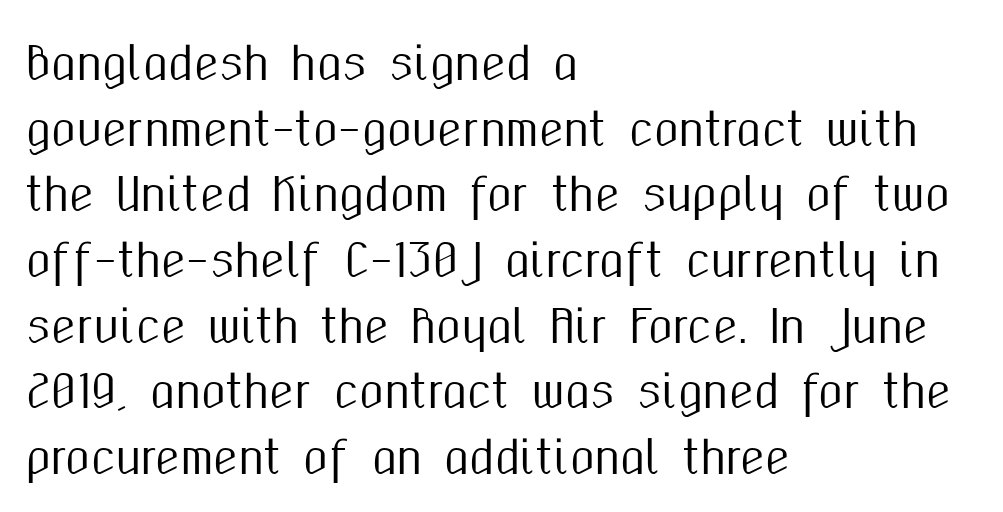
Notice how the stems are strictly vertical — no italics here. In terms of letterform style, serifs are entirely absent. Short note: letters normally spaced. This sample keeps an unexceptional amount of space between lines. This rendering features lettering with no underline. Compared with a centered layout, this one pins lines to the left instead.
